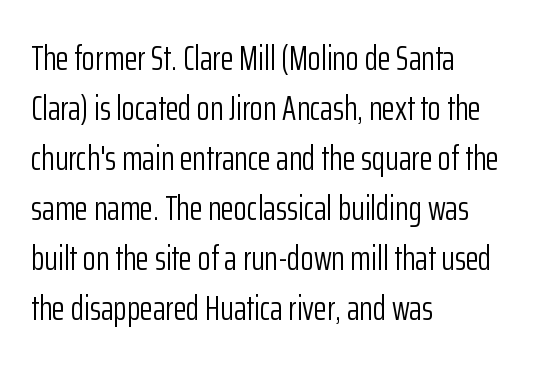
The image shows 34 px light, condensed sans-serif type, upright; set left-aligned, normal line spacing (1.47x), normal letter spacing, not underlined; low stroke contrast and a medium x-height.
